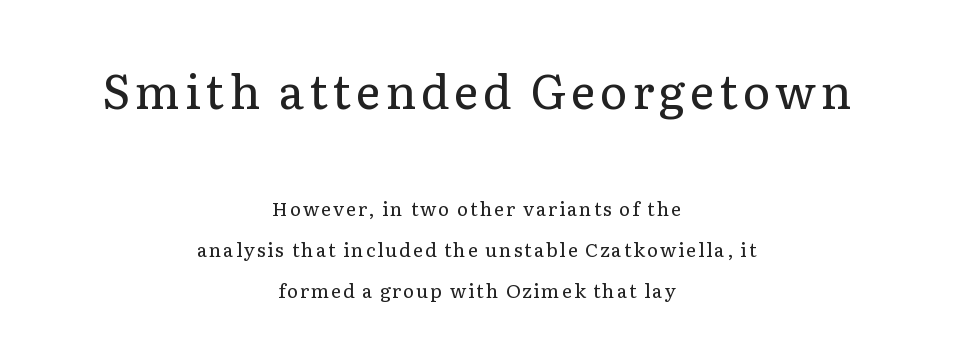
{"serif": "yes", "italic": "no", "bold": "no", "weight": "regular", "width": "normal", "stroke_contrast": "low", "x_height": "medium", "monospaced": "no", "underline": "no", "align": "center", "line_spacing": "loose", "line_spacing_ratio": 2.17, "larger_block": "first", "size_ratio": 2.47, "glyph_px": 47}
